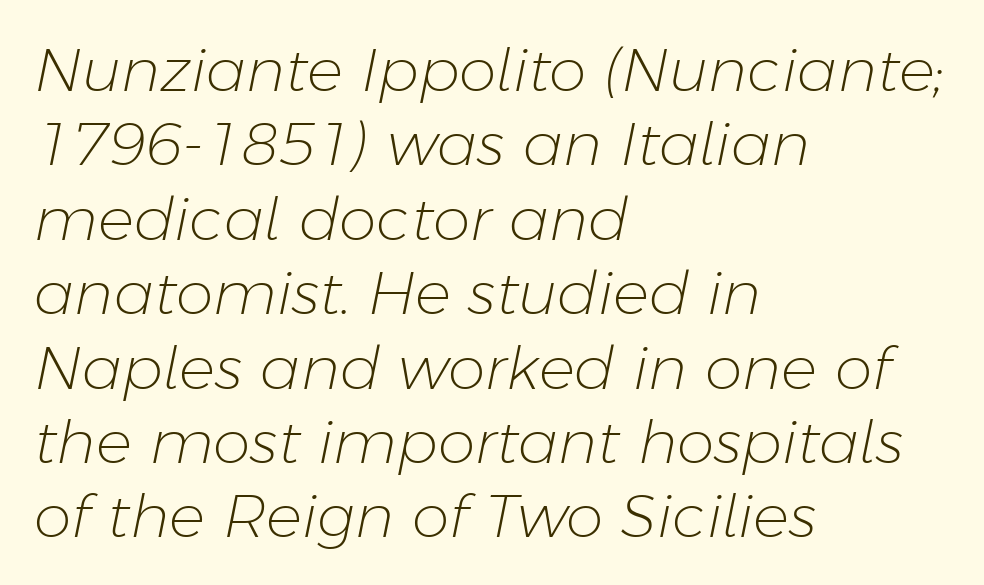
{"italic": "yes", "lean": "right", "slant_degrees": 11, "bold": "no", "weight": "light", "width": "normal", "stroke_contrast": "low", "x_height": "medium", "monospaced": "no", "underline": "no", "align": "left", "line_spacing_ratio": 1.24, "letter_spacing": "normal", "letter_spacing_em": 0.0, "glyph_px": 60}
